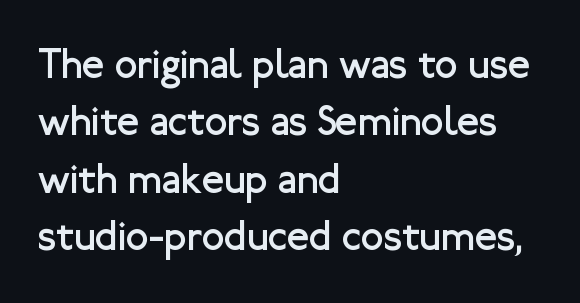
The image shows 41 px regular-weight sans-serif type, upright; set left-aligned, normal line spacing (1.4x), normal letter spacing, not underlined; low stroke contrast and a medium x-height.
